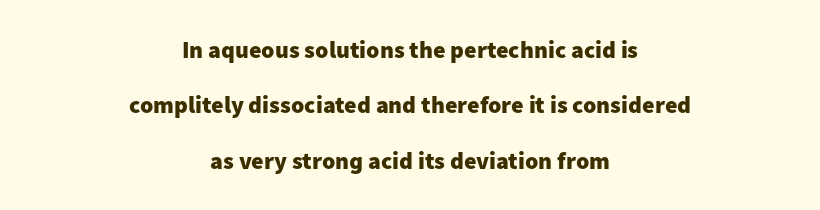
The image shows 24 px bold type, upright; set centered, loose line spacing (2.31x), normal letter spacing, not underlined.
